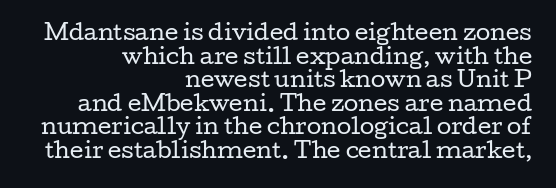
{"italic": "no", "bold": "no", "underline": "no", "align": "right", "line_spacing": "tight", "line_spacing_ratio": 1.12, "letter_spacing": "normal", "letter_spacing_em": 0.0, "glyph_px": 21}
